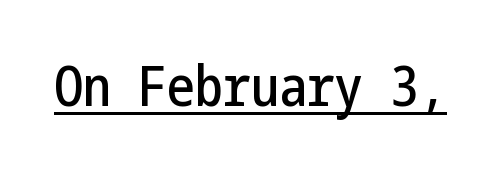
Q: Is the text italic (slanted)? A: No, it is upright.
Q: Is the typeface a serif or a sans-serif typeface? A: Sans-serif.
Q: Is the text underlined? A: Yes.
Q: Is the spacing between letters normal or unusually wide? A: Normal.
Q: Width (condensed, normal, or wide)? A: Condensed.
Q: Stroke contrast? A: Low.
Q: x-height? A: Medium.
